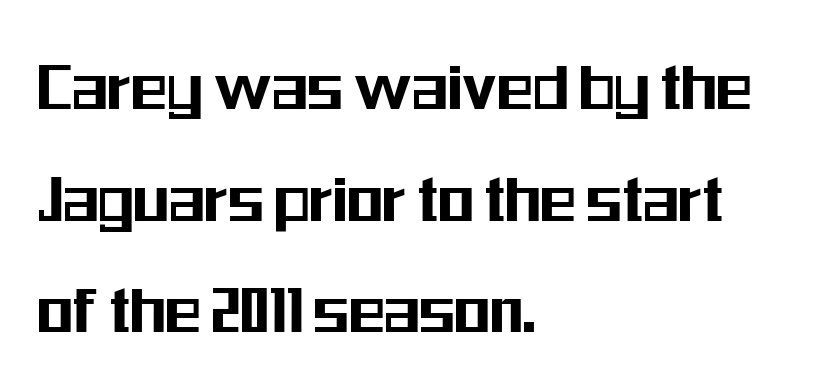
{"serif": "no", "italic": "no", "width": "condensed", "stroke_contrast": "medium", "x_height": "medium", "monospaced": "no", "underline": "no", "align": "left", "line_spacing": "normal", "line_spacing_ratio": 1.51, "letter_spacing": "normal", "letter_spacing_em": 0.0, "glyph_px": 74}
